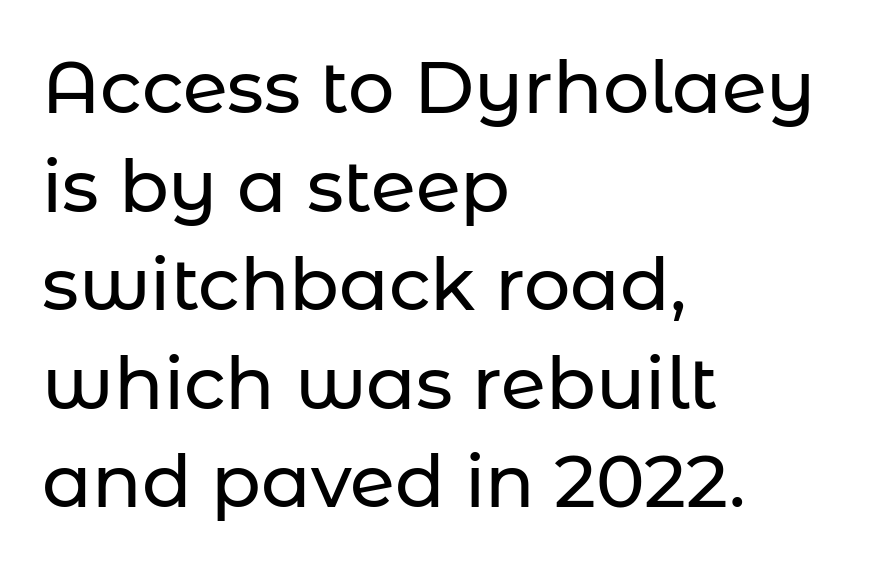
The rag falls on the right side of this text block. Quick note: interline space is typical. These lines are composed in type without serifs. These lines were composed using upright roman letters. Each letter keeps its own natural width here, so spacing adapts to shape.
